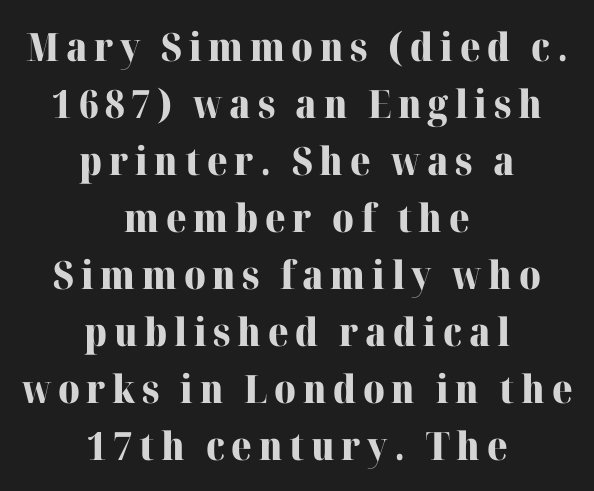
Leading matches the norm, producing a regular column. The passage shown is emphatically bold. If you drew a line through each stem, it would be perfectly vertical. Centered paragraph, ragged on both sides.
